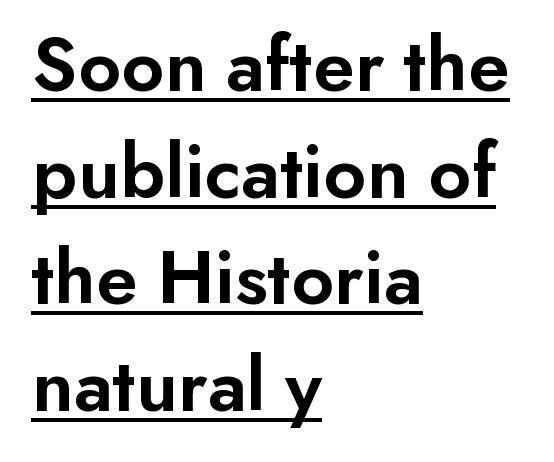
The rag falls on the right side of this text block. Every word sits above its own underline. A typesetter would label this face a sans. How heavy is the stroke? Medium-heavy — a semibold, shy of bold. Do the characters align in a grid? No, the font is proportional.
